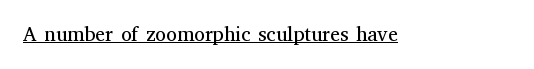
{"italic": "no", "bold": "no", "underline": "yes", "letter_spacing": "normal", "letter_spacing_em": 0.0, "glyph_px": 20}
